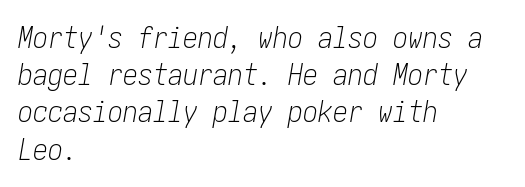
The image shows 30 px light, condensed type, italic (leaning right); set left-aligned, line spacing 1.24x, normal letter spacing, not underlined; low stroke contrast and a medium x-height.
